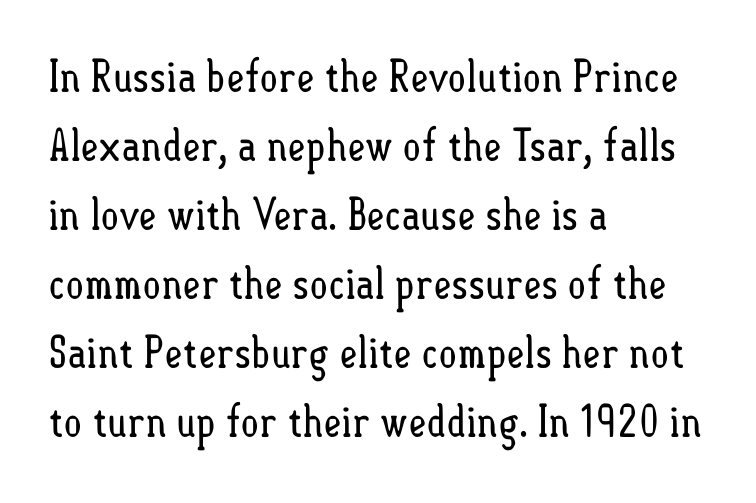
The image shows 44 px regular-weight, condensed type, upright; set left-aligned, normal line spacing (1.57x), normal letter spacing, not underlined; low stroke contrast and a small x-height.
